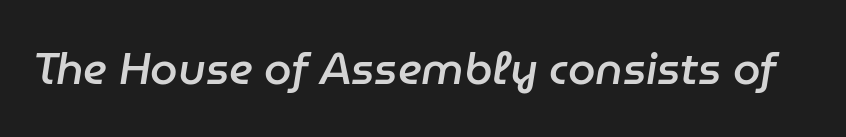
{"italic": "yes", "lean": "right", "slant_degrees": 9, "bold": "semi", "weight": "semibold", "width": "normal", "stroke_contrast": "low", "x_height": "medium", "monospaced": "no", "underline": "no", "letter_spacing": "normal", "letter_spacing_em": 0.0, "glyph_px": 44}
